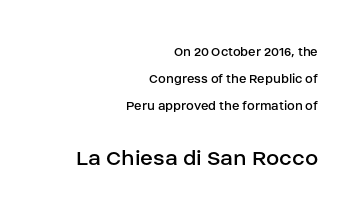
One glance says open: line gaps are wider than usual. Between one letter and the next there's only the usual sliver of space. The rag falls on the left side of this text block. The area under the type is left untouched. Notice how the stems are strictly vertical — no italics here. Weight: in the light-to-regular range.
